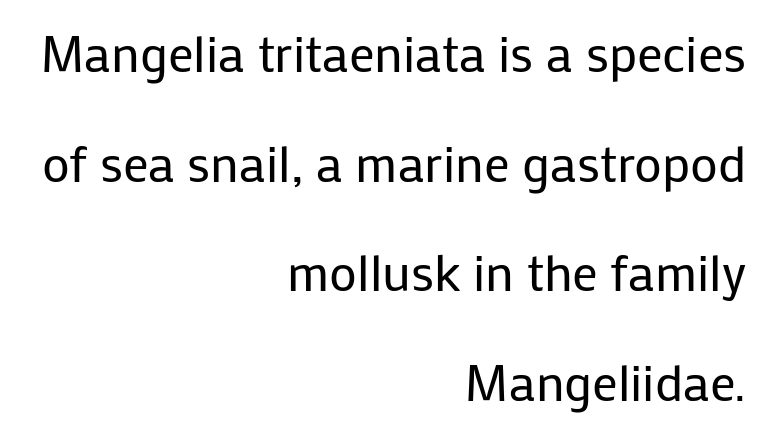
{"serif": "no", "italic": "no", "bold": "no", "weight": "regular", "width": "normal", "stroke_contrast": "low", "x_height": "medium", "monospaced": "no", "underline": "no", "align": "right", "line_spacing": "loose", "line_spacing_ratio": 2.15, "letter_spacing": "normal", "letter_spacing_em": 0.0, "glyph_px": 51}
